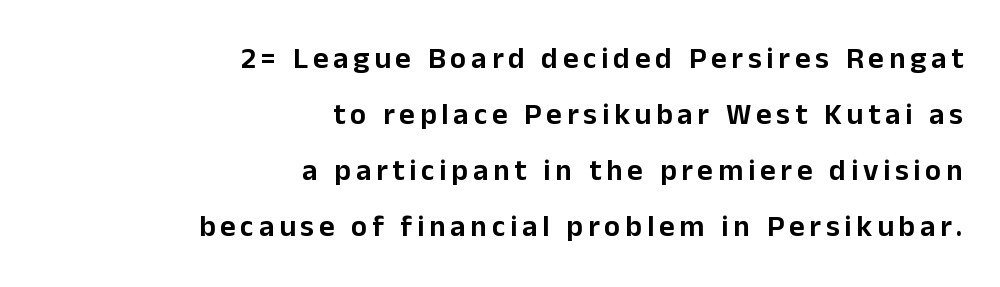
Q: Is the text italic (slanted)? A: No, it is upright.
Q: Is the typeface a serif or a sans-serif typeface? A: Sans-serif.
Q: Is the text underlined? A: No.
Q: How is the paragraph aligned? A: Right-aligned.
Q: Width (condensed, normal, or wide)? A: Normal.
Q: Stroke contrast? A: Low.
Q: x-height? A: Medium.
Q: Monospaced? A: No.
